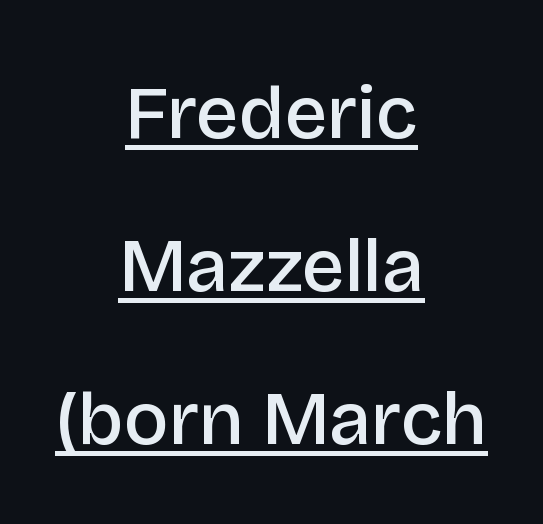
{"serif": "no", "italic": "no", "bold": "semi", "weight": "semibold", "width": "normal", "stroke_contrast": "low", "x_height": "large", "monospaced": "no", "underline": "yes", "align": "center", "line_spacing": "loose", "line_spacing_ratio": 2.04, "letter_spacing": "normal", "letter_spacing_em": 0.0, "glyph_px": 75}
